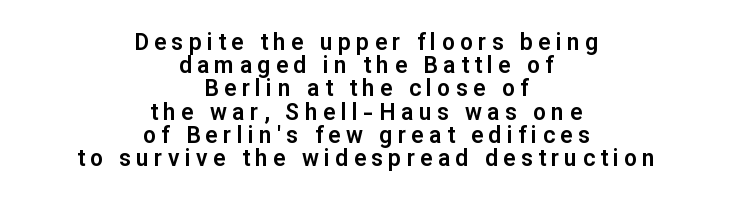
The image shows 23 px text type, upright; set centered, tight line spacing (1.01x), unusually wide letter spacing (+0.23 em), not underlined.
